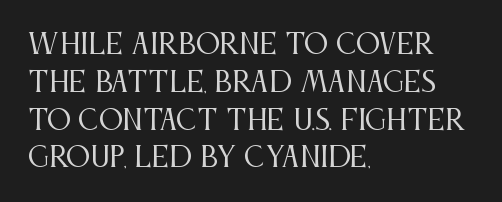
The image shows 27 px text type, upright; set left-aligned, normal line spacing (1.4x), normal letter spacing, not underlined.
